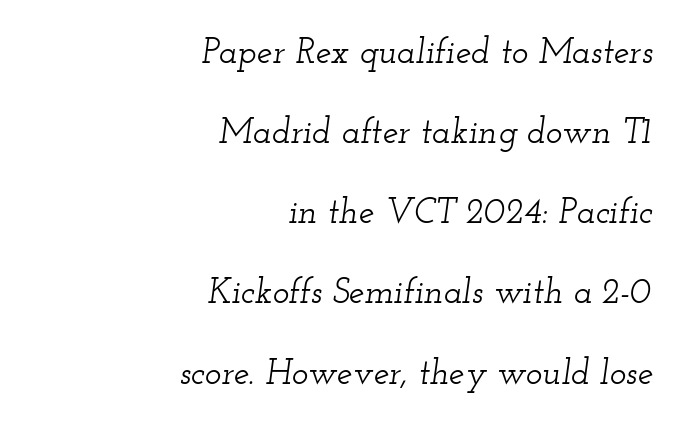
The image shows 35 px wide serif type, italic (leaning right); set right-aligned, loose line spacing (2.29x), normal letter spacing, not underlined; low stroke contrast and a small x-height.
